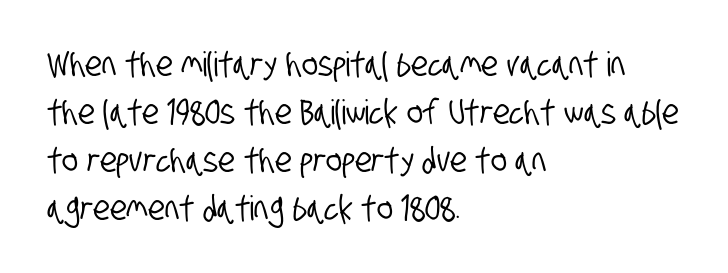
Q: Is the typeface a serif or a sans-serif typeface? A: Sans-serif.
Q: Is the text underlined? A: No.
Q: How is the paragraph aligned? A: Left-aligned.
Q: Is the spacing between letters normal or unusually wide? A: Normal.
Q: Is the spacing between lines tight, normal or loose? A: Normal.
Q: Width (condensed, normal, or wide)? A: Condensed.
Q: Stroke contrast? A: Low.
Q: x-height? A: Large.
Q: Monospaced? A: No.
